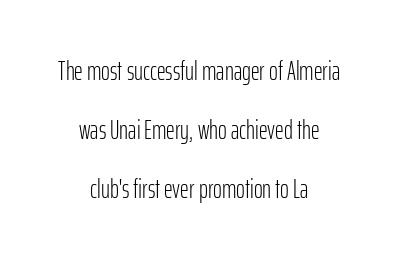
Q: Is the text bold? A: No.
Q: Is the text italic (slanted)? A: No, it is upright.
Q: Is the text underlined? A: No.
Q: How is the paragraph aligned? A: Centered.
Q: Is the spacing between letters normal or unusually wide? A: Normal.
Q: Is the spacing between lines tight, normal or loose? A: Loose.
